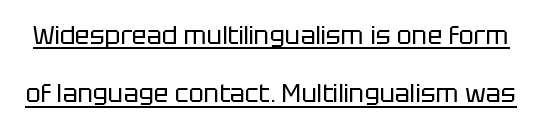
The image shows 25 px text type, upright; set loose line spacing (2.33x), normal letter spacing, underlined.
